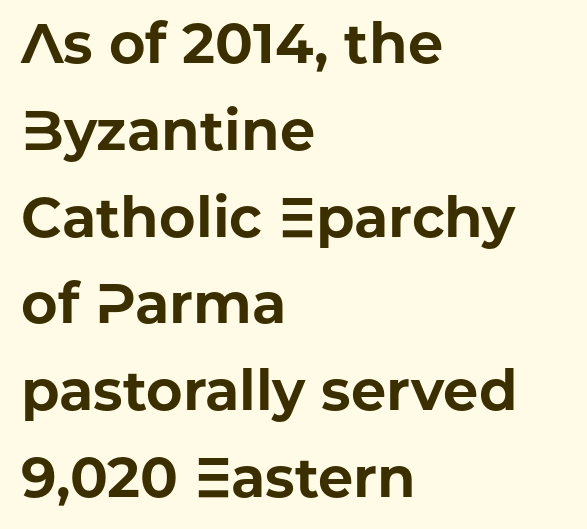
Every letter is thick-stroked: bold, no question. This is the regular roman posture of the typeface. No extra tracking has been applied to these lines. What's the leading like? Ordinary, nothing unusual. Character widths vary here, with narrow letters taking less room than wide ones. The setting favours the left margin, as ordinary paragraphs usually do.
